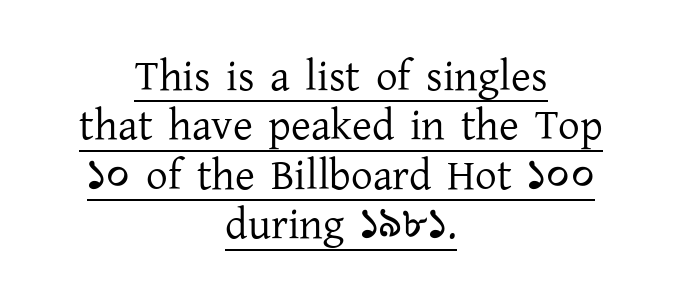
Q: Is the text bold? A: No.
Q: Is the text italic (slanted)? A: No, it is upright.
Q: Is the typeface a serif or a sans-serif typeface? A: Serif.
Q: Is the text underlined? A: Yes.
Q: How is the paragraph aligned? A: Centered.
Q: Is the spacing between letters normal or unusually wide? A: Normal.
Q: Is the spacing between lines tight, normal or loose? A: Tight.
Q: Width (condensed, normal, or wide)? A: Normal.
Q: Stroke contrast? A: Low.
Q: x-height? A: Medium.
Q: Monospaced? A: No.
